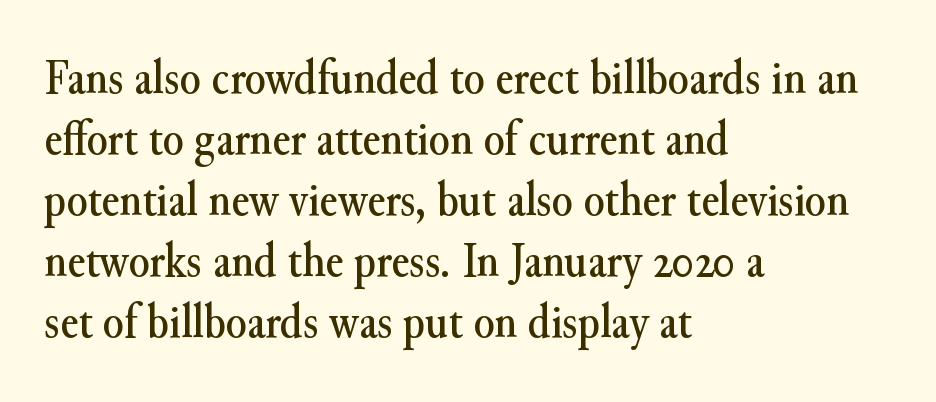
Typeset ragged right — the left edge is the straight one. Observe the serifs anchoring each vertical stroke in this sample. Upright lettering throughout. You could call the tracking neutral — neither tight nor loose.
